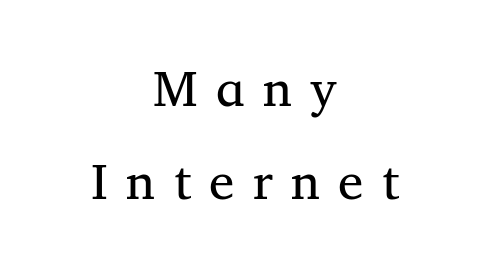
Q: Is the text bold? A: No.
Q: Is the text italic (slanted)? A: No, it is upright.
Q: Is the typeface a serif or a sans-serif typeface? A: Serif.
Q: Is the text underlined? A: No.
Q: How is the paragraph aligned? A: Centered.
Q: Is the spacing between letters normal or unusually wide? A: Unusually wide.
Q: Width (condensed, normal, or wide)? A: Normal.
Q: Stroke contrast? A: Medium.
Q: x-height? A: Medium.
Q: Monospaced? A: No.
